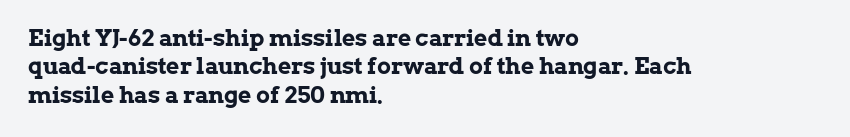
Plain, unruled lines of type. Heft: maximum for text — a bold. The tracking reads as untouched default to a designer's eye. Nope, not italic — everything's standing straight.
